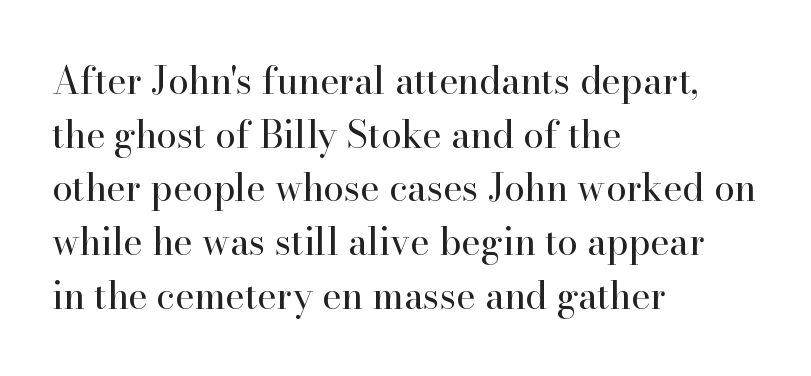
Q: Is the text bold? A: No.
Q: Is the text italic (slanted)? A: No, it is upright.
Q: Is the typeface a serif or a sans-serif typeface? A: Serif.
Q: Is the text underlined? A: No.
Q: How is the paragraph aligned? A: Left-aligned.
Q: Is the spacing between letters normal or unusually wide? A: Normal.
Q: Is the spacing between lines tight, normal or loose? A: Normal.
Q: Width (condensed, normal, or wide)? A: Normal.
Q: Stroke contrast? A: High.
Q: x-height? A: Small.
Q: Monospaced? A: No.
